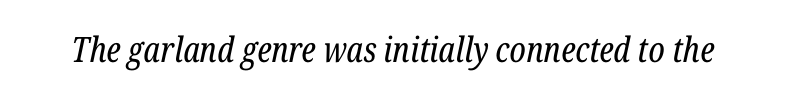
The lettering tilts uniformly, giving the passage an italic look. The weight would be labelled regular, book, light, or lighter still. To sum up the face: it has serifs. This sample uses plain, unmodified letter spacing. The specimen omits any rule beneath the text block's lines. Do the characters align in a grid? No, the font is proportional.
